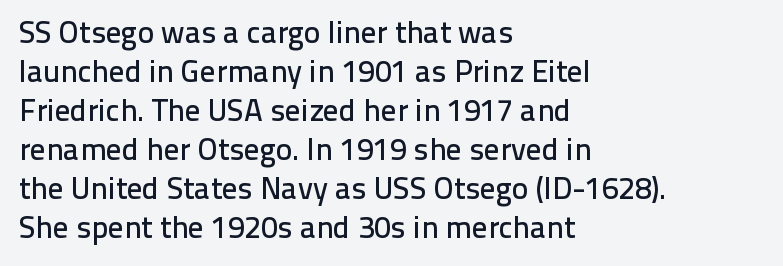
{"serif": "no", "italic": "no", "width": "normal", "stroke_contrast": "low", "x_height": "medium", "monospaced": "no", "underline": "no", "align": "left", "line_spacing": "normal", "line_spacing_ratio": 1.26, "letter_spacing": "normal", "letter_spacing_em": 0.0, "glyph_px": 31}
